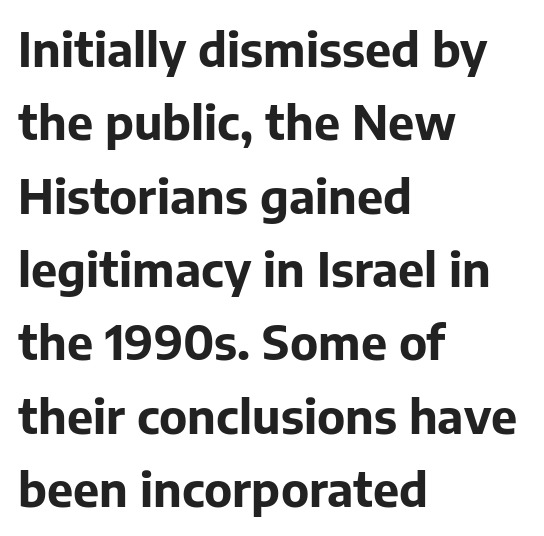
{"serif": "no", "italic": "no", "bold": "yes", "weight": "bold", "width": "normal", "stroke_contrast": "low", "x_height": "medium", "monospaced": "no", "underline": "no", "align": "left", "line_spacing": "normal", "line_spacing_ratio": 1.56, "letter_spacing": "normal", "letter_spacing_em": 0.0, "glyph_px": 47}
